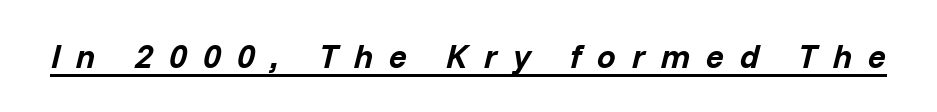
The image shows 33 px bold type, italic (leaning right); set unusually wide letter spacing (+0.48 em), underlined; low stroke contrast and a medium x-height.
